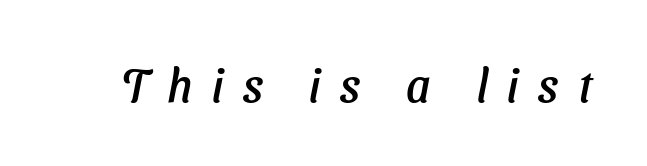
{"italic": "yes", "lean": "right", "slant_degrees": 11, "width": "normal", "stroke_contrast": "low", "x_height": "medium", "monospaced": "no", "underline": "no", "letter_spacing": "wide", "letter_spacing_em": 0.42, "glyph_px": 46}
